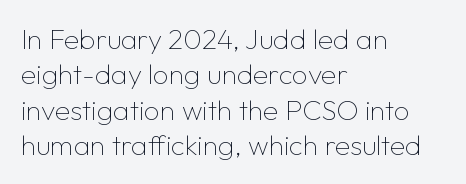
The image shows 28 px thin sans-serif type, upright; set left-aligned, normal line spacing (1.26x), normal letter spacing, not underlined; low stroke contrast and a medium x-height.
